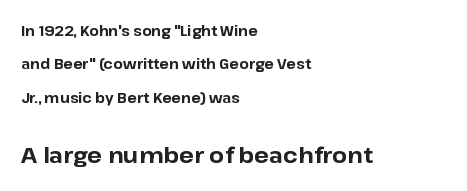
Q: Is the text bold? A: Yes.
Q: Is the text italic (slanted)? A: No, it is upright.
Q: Is the text underlined? A: No.
Q: How is the paragraph aligned? A: Left-aligned.
Q: Is the spacing between letters normal or unusually wide? A: Normal.
Q: Is the spacing between lines tight, normal or loose? A: Loose.
Q: Which block of text is set in a larger size, the first (top) or the second (bottom)? A: The second (bottom) one.
